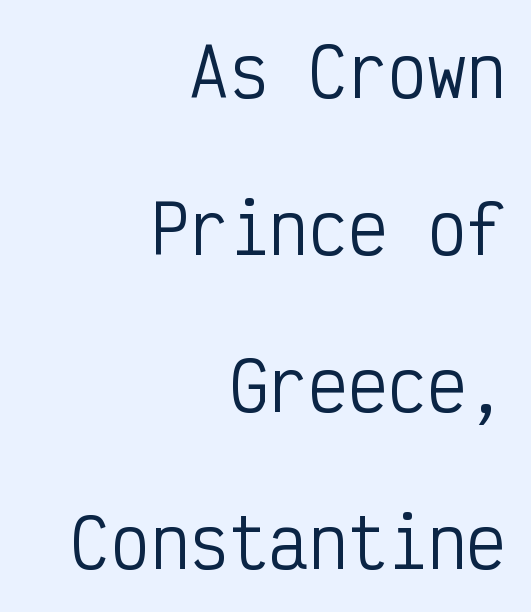
{"serif": "no", "italic": "no", "bold": "no", "weight": "regular", "width": "condensed", "stroke_contrast": "low", "x_height": "medium", "monospaced": "yes", "underline": "no", "align": "right", "line_spacing": "loose", "line_spacing_ratio": 2.38, "letter_spacing": "normal", "letter_spacing_em": 0.0, "glyph_px": 66}
